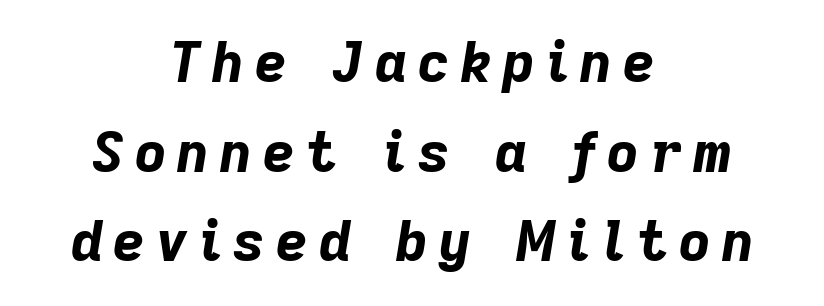
Anything drawn beneath the words? Only blank space. There's an unmistakable incline to the writing here. A typesetter would call this proportional, since set widths differ per character. Summary of weight: heavy, a full bold.
